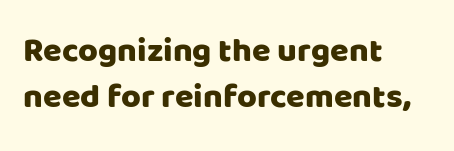
The image shows 34 px sans-serif type, upright; set left-aligned, normal line spacing (1.34x), normal letter spacing, not underlined; low stroke contrast and a large x-height.
